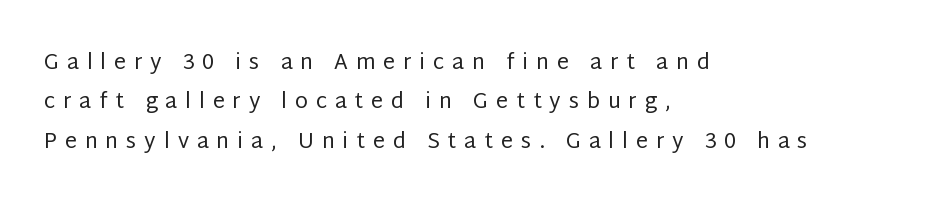
The passage shown is not bold in any degree. The rag falls on the right side of this text block. Quick note: not italic, upright. Tracking value appears strongly positive — letters spread wide. Type without underlining.
